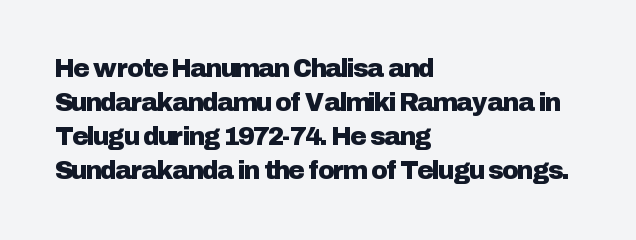
Q: Is the text italic (slanted)? A: No, it is upright.
Q: Is the text underlined? A: No.
Q: How is the paragraph aligned? A: Left-aligned.
Q: Is the spacing between letters normal or unusually wide? A: Normal.
Q: Is the spacing between lines tight, normal or loose? A: Normal.
